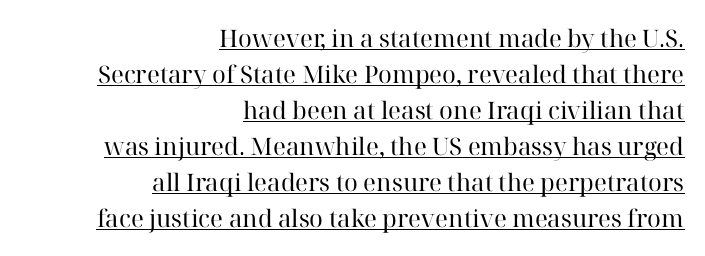
Q: Is the text bold? A: No.
Q: Is the text italic (slanted)? A: No, it is upright.
Q: Is the text underlined? A: Yes.
Q: How is the paragraph aligned? A: Right-aligned.
Q: Is the spacing between letters normal or unusually wide? A: Normal.
Q: Is the spacing between lines tight, normal or loose? A: Normal.
